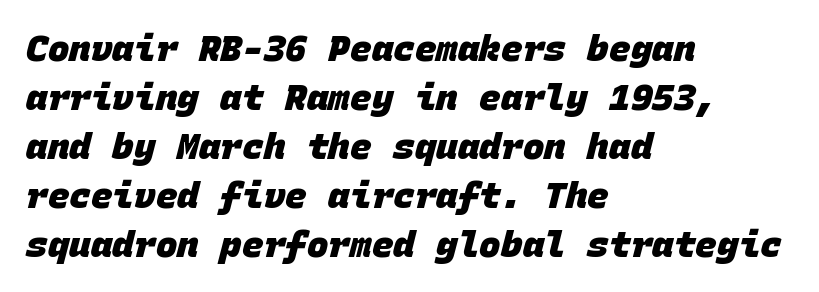
Q: Is the text bold? A: Yes.
Q: Is the typeface a serif or a sans-serif typeface? A: Sans-serif.
Q: Is the text underlined? A: No.
Q: How is the paragraph aligned? A: Left-aligned.
Q: Is the spacing between letters normal or unusually wide? A: Normal.
Q: Is the spacing between lines tight, normal or loose? A: Normal.
Q: Width (condensed, normal, or wide)? A: Normal.
Q: Stroke contrast? A: Low.
Q: x-height? A: Large.
Q: Monospaced? A: Yes.
